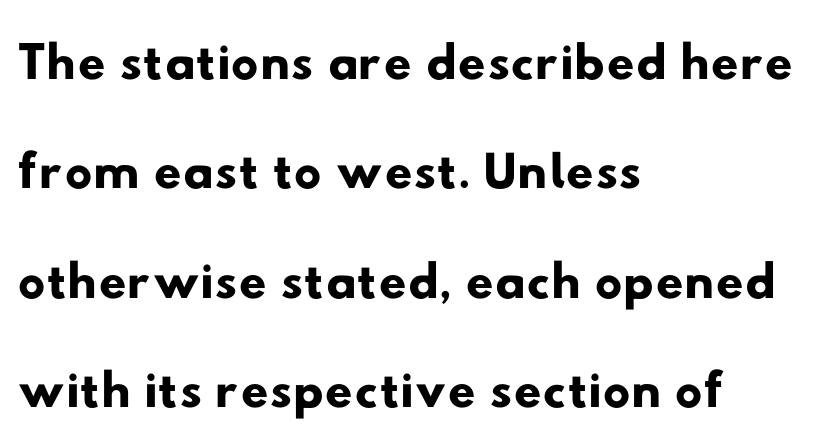
The specimen omits any rule beneath the text block's lines. Varying glyph widths throughout — classic text-font behaviour. Regarding leading, the lines here are spaced in the standard way. Serifs: no, the terminals of the letterforms are clean. The type is set solid horizontally, with unmodified tracking. Casual observation: everything's shoved over to the left.
